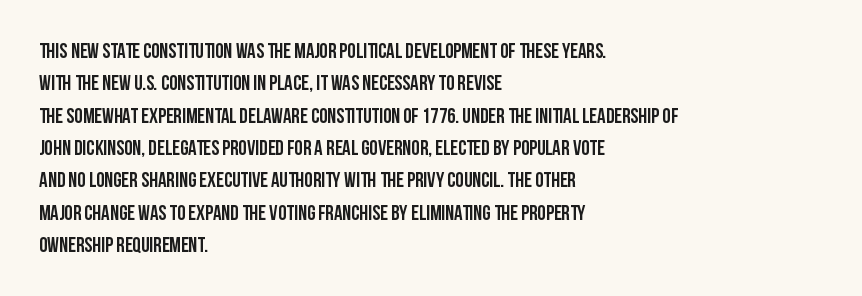
The image shows 21 px text type, upright; set left-aligned, normal line spacing (1.54x), normal letter spacing, not underlined.
